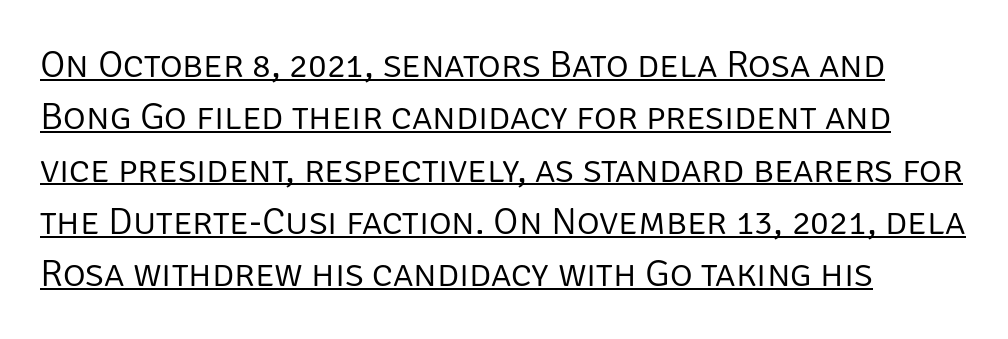
{"serif": "no", "italic": "no", "bold": "no", "weight": "light", "width": "normal", "stroke_contrast": "low", "x_height": "large", "monospaced": "no", "underline": "yes", "align": "left", "line_spacing": "normal", "line_spacing_ratio": 1.34, "letter_spacing": "normal", "letter_spacing_em": 0.0, "glyph_px": 39}
